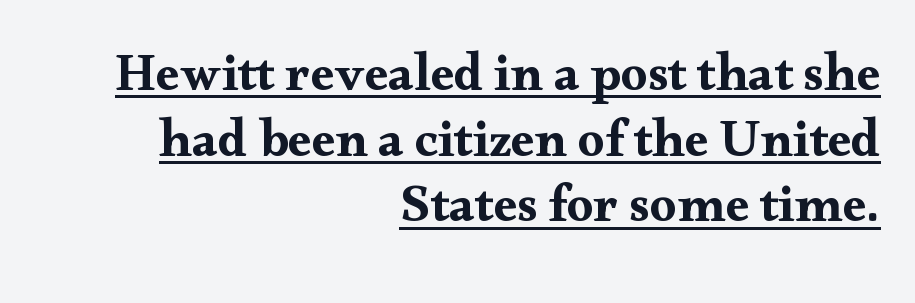
The image shows 53 px wide serif type, upright; set right-aligned, line spacing 1.24x, normal letter spacing, underlined; medium stroke contrast and a small x-height.
